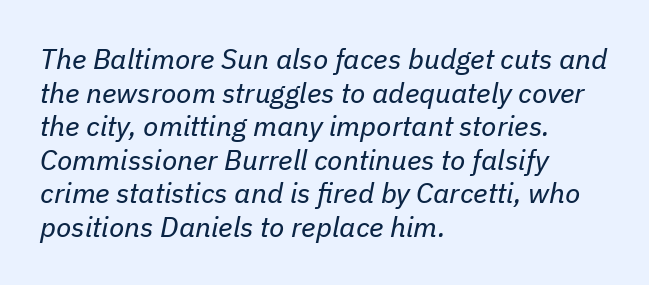
{"italic": "yes", "lean": "right", "slant_degrees": 11, "bold": "no", "weight": "regular", "width": "normal", "stroke_contrast": "low", "x_height": "medium", "monospaced": "no", "underline": "no", "align": "left", "line_spacing_ratio": 1.2, "letter_spacing": "normal", "letter_spacing_em": 0.0, "glyph_px": 28}
